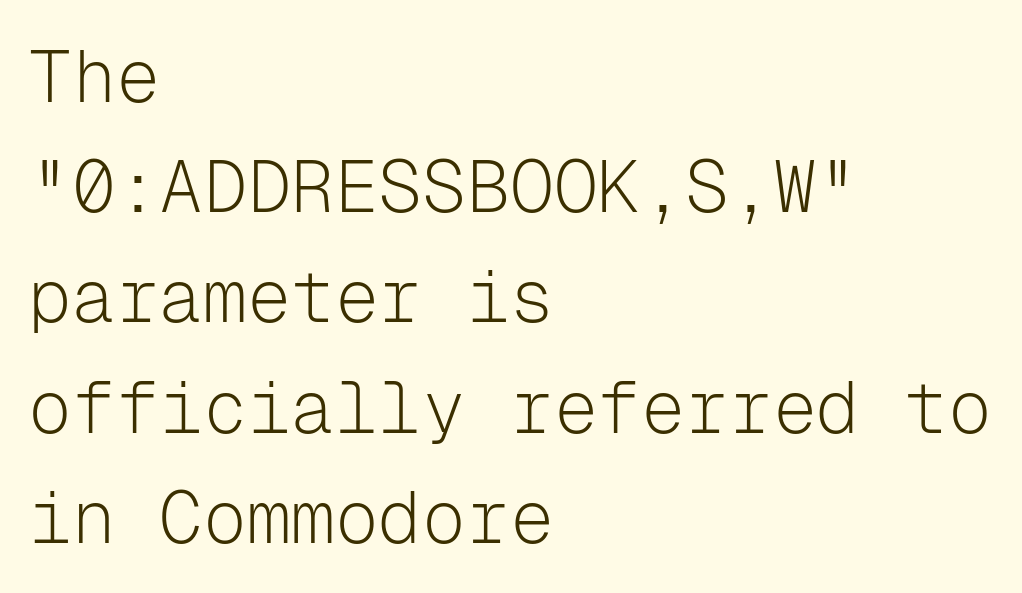
Q: Is the text bold? A: No.
Q: Is the text italic (slanted)? A: No, it is upright.
Q: Is the typeface a serif or a sans-serif typeface? A: Sans-serif.
Q: Is the text underlined? A: No.
Q: How is the paragraph aligned? A: Left-aligned.
Q: Is the spacing between letters normal or unusually wide? A: Normal.
Q: Is the spacing between lines tight, normal or loose? A: Normal.
Q: Width (condensed, normal, or wide)? A: Normal.
Q: Stroke contrast? A: Low.
Q: x-height? A: Medium.
Q: Monospaced? A: Yes.
